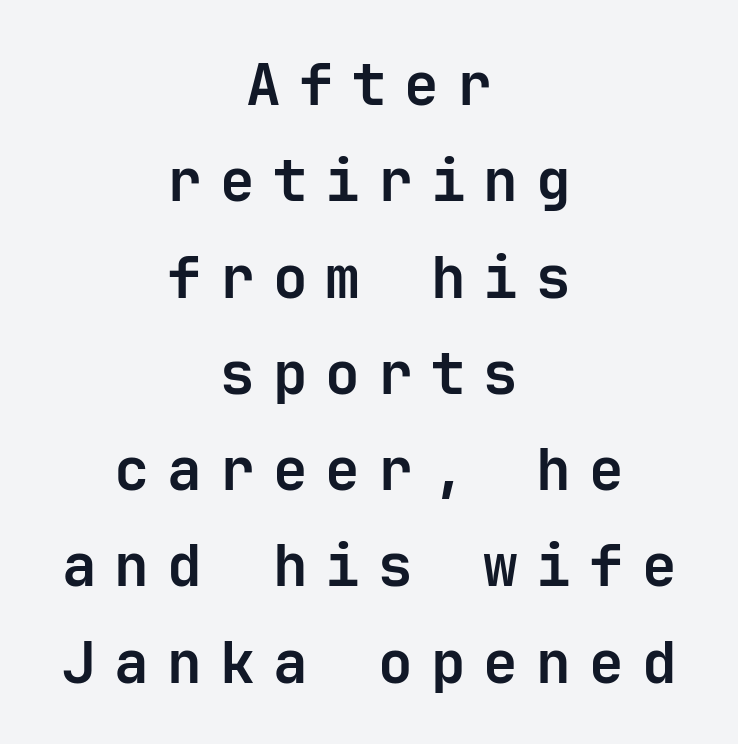
{"serif": "no", "italic": "no", "bold": "yes", "weight": "semibold", "width": "normal", "stroke_contrast": "low", "x_height": "medium", "underline": "no", "align": "center", "line_spacing": "normal", "line_spacing_ratio": 1.66, "letter_spacing": "wide", "letter_spacing_em": 0.31, "glyph_px": 58}
